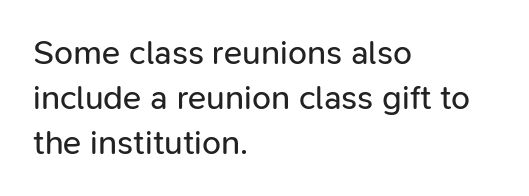
Q: Is the text bold? A: No.
Q: Is the text italic (slanted)? A: No, it is upright.
Q: Is the typeface a serif or a sans-serif typeface? A: Sans-serif.
Q: Is the text underlined? A: No.
Q: How is the paragraph aligned? A: Left-aligned.
Q: Is the spacing between letters normal or unusually wide? A: Normal.
Q: Is the spacing between lines tight, normal or loose? A: Normal.
Q: Width (condensed, normal, or wide)? A: Normal.
Q: Stroke contrast? A: Low.
Q: x-height? A: Medium.
Q: Monospaced? A: No.
